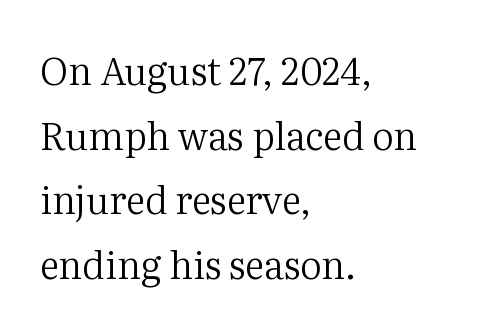
The image shows 38 px regular-weight serif type, upright; set left-aligned, normal line spacing (1.7x), normal letter spacing, not underlined; medium stroke contrast and a medium x-height.
